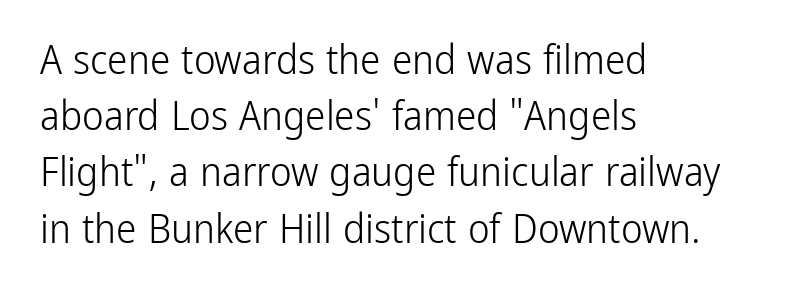
The image shows 41 px light, condensed sans-serif type, upright; set left-aligned, normal line spacing (1.37x), normal letter spacing, not underlined; low stroke contrast and a medium x-height.
